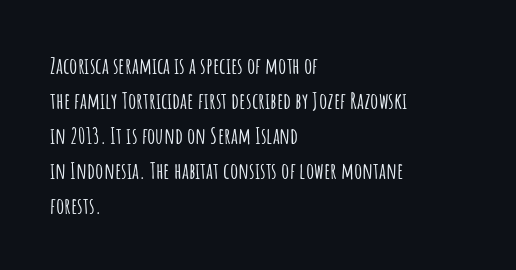
Q: Is the text italic (slanted)? A: No, it is upright.
Q: Is the text underlined? A: No.
Q: How is the paragraph aligned? A: Left-aligned.
Q: Is the spacing between letters normal or unusually wide? A: Normal.
Q: Is the spacing between lines tight, normal or loose? A: Normal.
